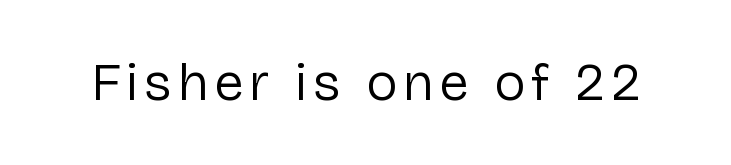
Here the designer chose a conventional face with non-uniform glyph widths. Nope, not italic — everything's standing straight. Bare-footed words on every line. Does the type have serifs? No, each stem ends abruptly. Weight: in the light-to-regular range.
